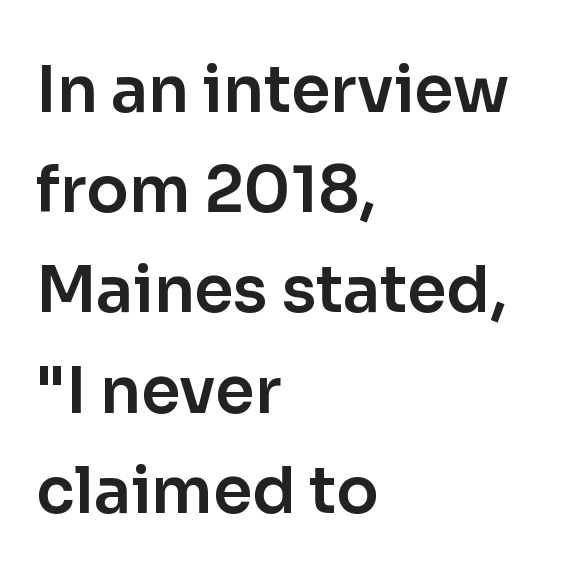
Looks like regular typesetting: each glyph gets only the width it needs. A normal amount of white space separates one row of letters from the next. The rendering shows plain stroke endings on the letterforms — a sans-serif design. This rendering features lettering with no underline. Each line starts at the same left margin while the right side varies. Ordinary non-slanted type is in use.
